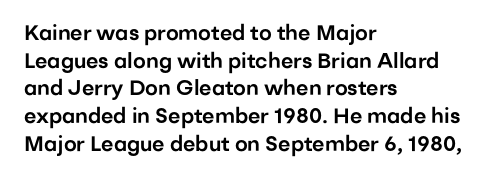
Every character sits straight up, as roman type does. Decoration check: the copy has no underline. A normal amount of white space separates one row of letters from the next. The passage shown has conventional tracking throughout.
